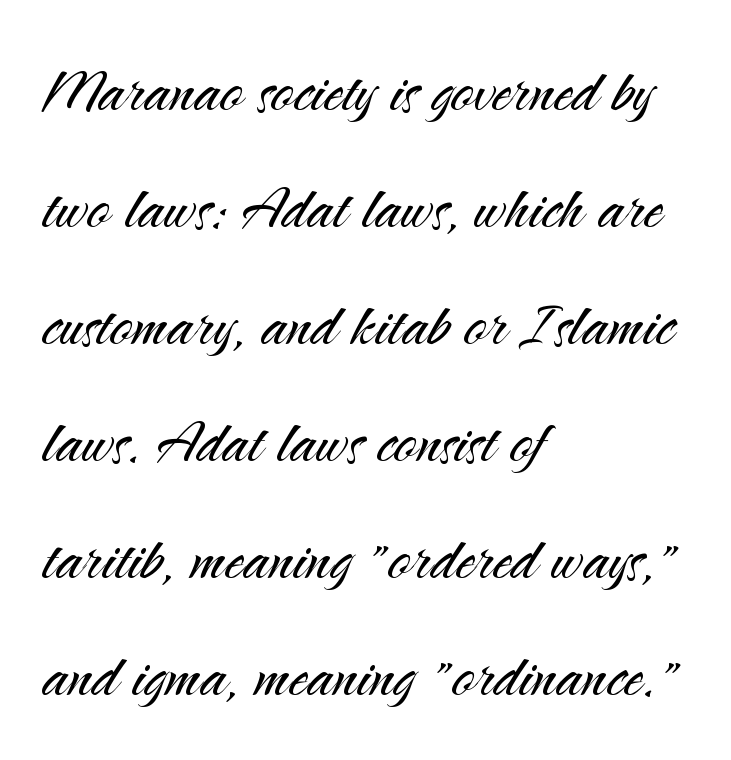
Q: Is the text bold? A: No.
Q: Is the text italic (slanted)? A: Yes.
Q: Is the typeface a serif or a sans-serif typeface? A: Sans-serif.
Q: Is the text underlined? A: No.
Q: How is the paragraph aligned? A: Left-aligned.
Q: Is the spacing between letters normal or unusually wide? A: Normal.
Q: Is the spacing between lines tight, normal or loose? A: Normal.
Q: Width (condensed, normal, or wide)? A: Normal.
Q: Stroke contrast? A: Medium.
Q: x-height? A: Small.
Q: Monospaced? A: No.
